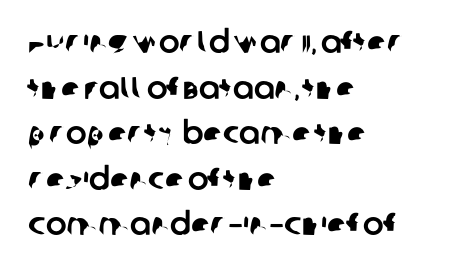
Q: Is the typeface a serif or a sans-serif typeface? A: Sans-serif.
Q: Is the text underlined? A: No.
Q: How is the paragraph aligned? A: Left-aligned.
Q: Is the spacing between letters normal or unusually wide? A: Normal.
Q: Is the spacing between lines tight, normal or loose? A: Normal.
Q: Width (condensed, normal, or wide)? A: Normal.
Q: Stroke contrast? A: Low.
Q: x-height? A: Large.
Q: Monospaced? A: No.
